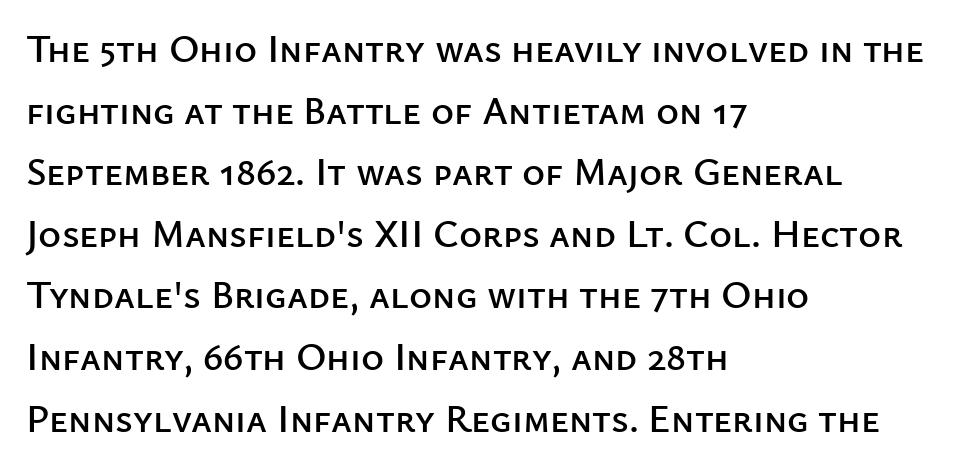
Q: Is the text italic (slanted)? A: No, it is upright.
Q: Is the typeface a serif or a sans-serif typeface? A: Sans-serif.
Q: Is the text underlined? A: No.
Q: How is the paragraph aligned? A: Left-aligned.
Q: Is the spacing between letters normal or unusually wide? A: Normal.
Q: Is the spacing between lines tight, normal or loose? A: Normal.
Q: Width (condensed, normal, or wide)? A: Normal.
Q: Stroke contrast? A: Low.
Q: x-height? A: Medium.
Q: Monospaced? A: No.
